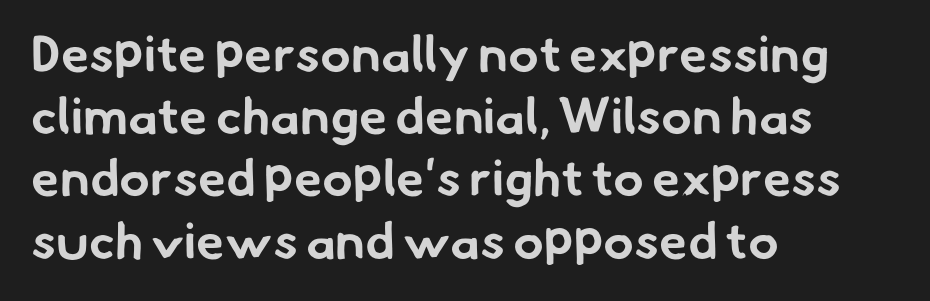
Q: Is the text bold? A: Yes.
Q: Is the typeface a serif or a sans-serif typeface? A: Sans-serif.
Q: Is the text underlined? A: No.
Q: How is the paragraph aligned? A: Left-aligned.
Q: Is the spacing between letters normal or unusually wide? A: Normal.
Q: Width (condensed, normal, or wide)? A: Normal.
Q: Stroke contrast? A: Low.
Q: x-height? A: Small.
Q: Monospaced? A: No.
